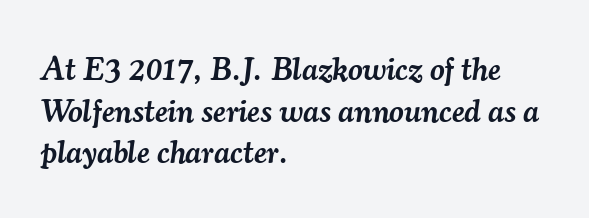
Yep, those are serifs on the letters. The paragraph has a hard left edge and a soft right edge. You can tell it's italic because the verticals aren't actually vertical. Varying glyph widths throughout — classic text-font behaviour.
